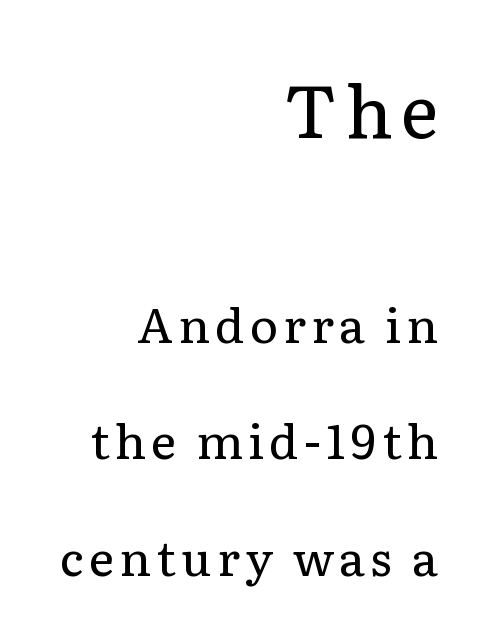
Q: Is the text bold? A: No.
Q: Is the text italic (slanted)? A: No, it is upright.
Q: Is the typeface a serif or a sans-serif typeface? A: Serif.
Q: Is the text underlined? A: No.
Q: How is the paragraph aligned? A: Right-aligned.
Q: Is the spacing between lines tight, normal or loose? A: Loose.
Q: Which block of text is set in a larger size, the first (top) or the second (bottom)? A: The first (top) one.
Q: Width (condensed, normal, or wide)? A: Normal.
Q: Stroke contrast? A: Low.
Q: x-height? A: Medium.
Q: Monospaced? A: No.
